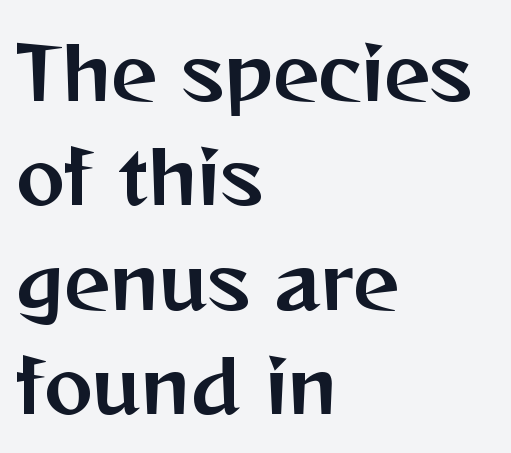
The image shows 73 px sans-serif type, upright; set left-aligned, normal line spacing (1.43x), normal letter spacing, not underlined; medium stroke contrast and a medium x-height.
